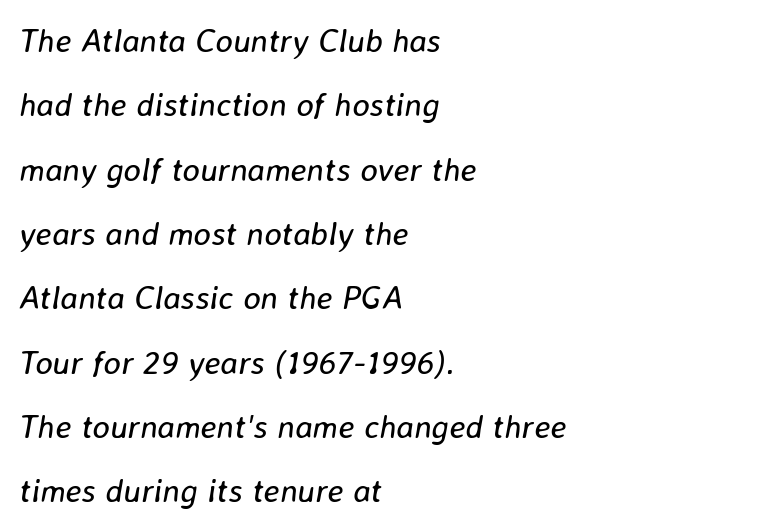
Q: Is the text bold? A: No.
Q: Is the text italic (slanted)? A: Yes, it leans right by about 8 degrees.
Q: Is the text underlined? A: No.
Q: How is the paragraph aligned? A: Left-aligned.
Q: Is the spacing between letters normal or unusually wide? A: Normal.
Q: Is the spacing between lines tight, normal or loose? A: Loose.
Q: Width (condensed, normal, or wide)? A: Normal.
Q: Stroke contrast? A: Low.
Q: x-height? A: Medium.
Q: Monospaced? A: No.
